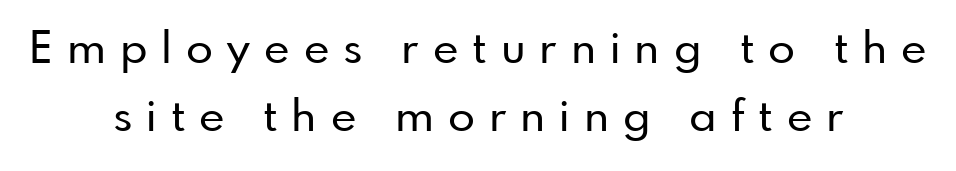
Posture: upright roman. Lines of text with bare space underneath. Someone cranked the tracking dial way up on this one. Spacing verdict: proportional, widths tailored to each character.
